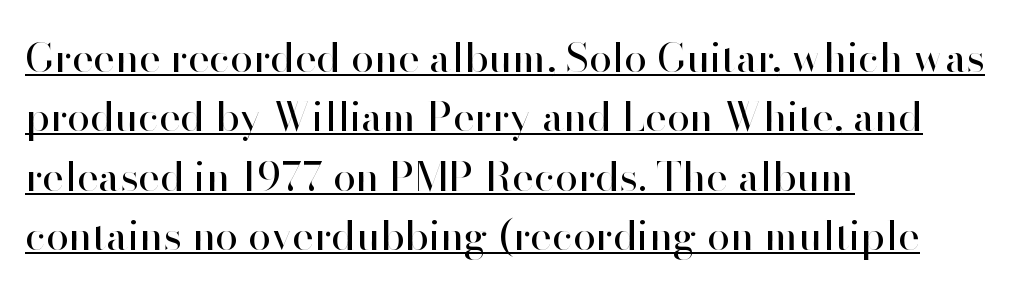
{"serif": "no", "italic": "no", "bold": "no", "weight": "regular", "width": "normal", "stroke_contrast": "high", "x_height": "small", "monospaced": "no", "underline": "yes", "align": "left", "line_spacing": "normal", "line_spacing_ratio": 1.45, "letter_spacing": "normal", "letter_spacing_em": 0.0, "glyph_px": 41}
